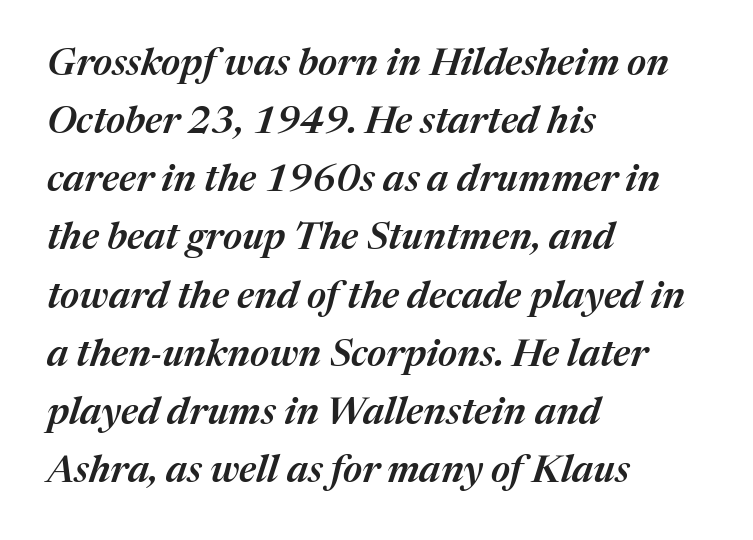
Q: Is the text bold? A: Semi-bold.
Q: Is the text italic (slanted)? A: Yes, it leans right by about 17 degrees.
Q: Is the text underlined? A: No.
Q: How is the paragraph aligned? A: Left-aligned.
Q: Is the spacing between letters normal or unusually wide? A: Normal.
Q: Is the spacing between lines tight, normal or loose? A: Normal.
Q: Width (condensed, normal, or wide)? A: Normal.
Q: Stroke contrast? A: Medium.
Q: x-height? A: Medium.
Q: Monospaced? A: No.
